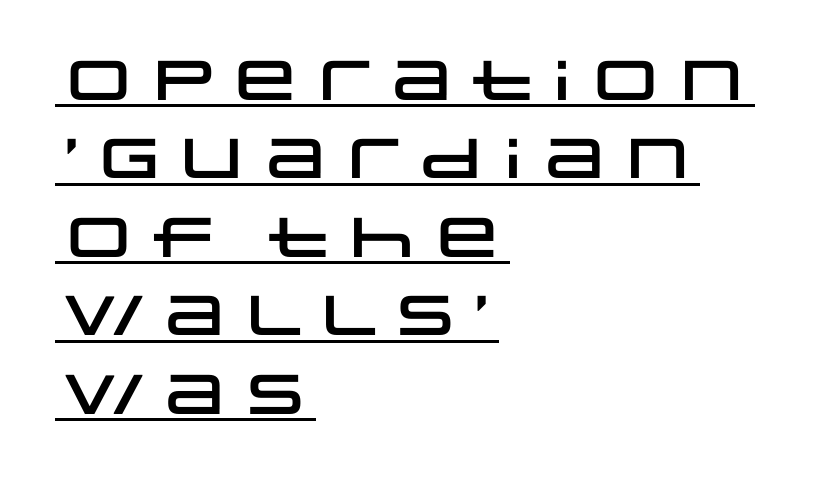
The face used here is proportionally spaced, like ordinary book or web type. Rendered with straight, roman letterforms. Grotesque or geometric, the face here clearly has no serifs. The paragraph has a hard left edge and a soft right edge.
